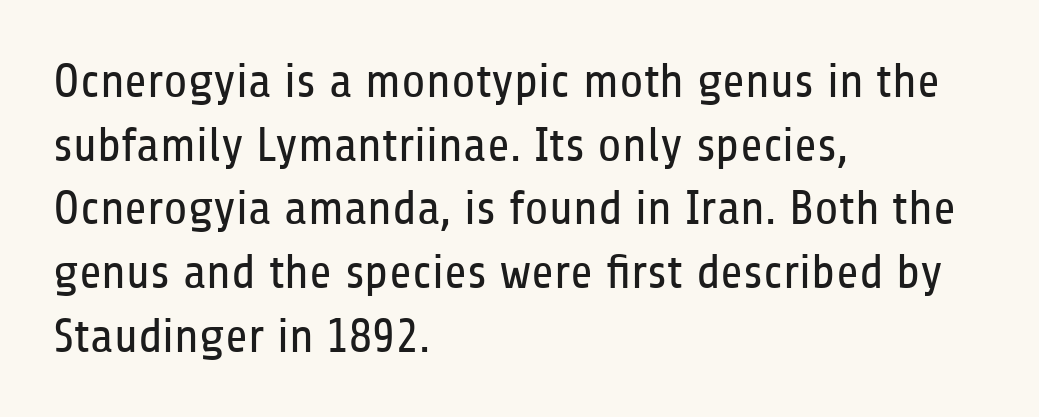
What's the leading like? Ordinary, nothing unusual. Proportional: the letters do not fall into vertical columns. Note: no serifs on the glyphs. Nope, not italic — everything's standing straight. Is the stroke heavy? The answer is a plain regular-or-lighter. Unmarked baselines from the first word to the last.
